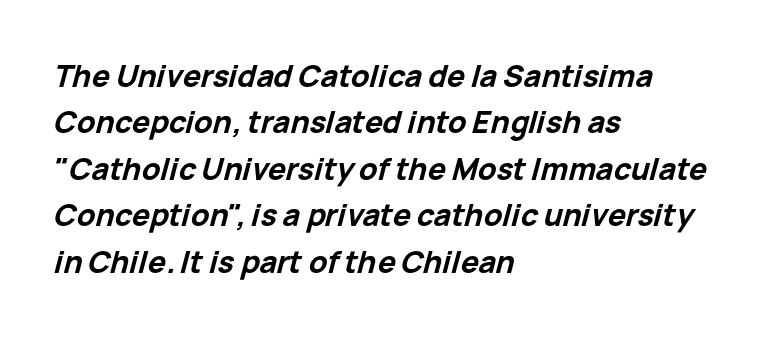
The rendering applies a slant to the glyphs. Tracking value appears to be zero — textbook default spacing. You could not count columns in this text — the font is proportionally spaced. Casual observation: everything's shoved over to the left. Honestly, the row spacing looks completely unremarkable.
